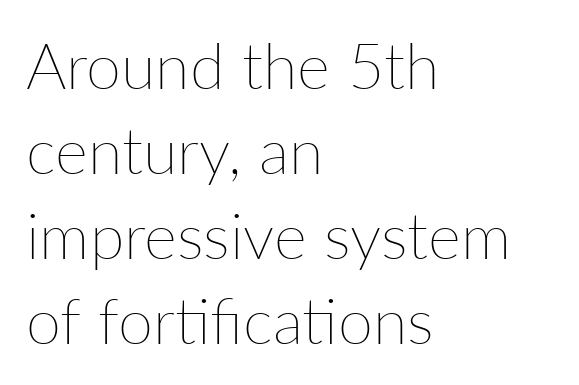
The image shows 63 px thin type, upright; set left-aligned, normal line spacing (1.35x), normal letter spacing, not underlined; low stroke contrast and a medium x-height.
